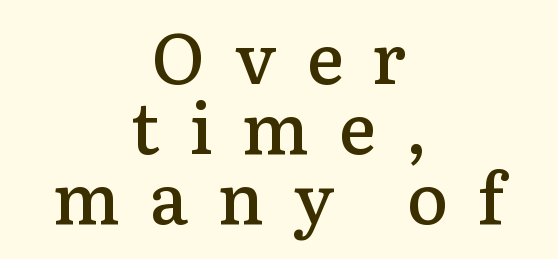
The image shows 70 px semibold serif type, upright; set centered, tight line spacing (1.0x), unusually wide letter spacing (+0.42 em), not underlined; low stroke contrast and a medium x-height.
